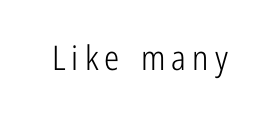
Rendered with straight, roman letterforms. The space beneath each line is pristine and unruled. Do the characters align in a grid? No, the font is proportional. No letter is thick-stroked: the sample isn't bold. The face used here is a sans, in the tradition of grotesques and geometrics.
